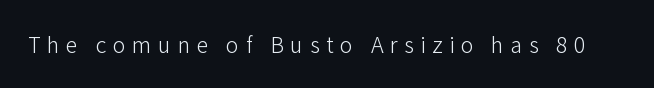
The image shows 24 px text type, upright; set unusually wide letter spacing (+0.27 em), not underlined.
